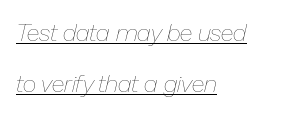
Short and long lines alike share a common starting point at left. These characters rest on top of a visible drawn line. The face looks like a standard text weight, possibly lighter. This block would shrink considerably if given ordinary leading; it's expanded now. A typesetter would call this zero additional tracking. The font's italic variant was chosen for this text.
